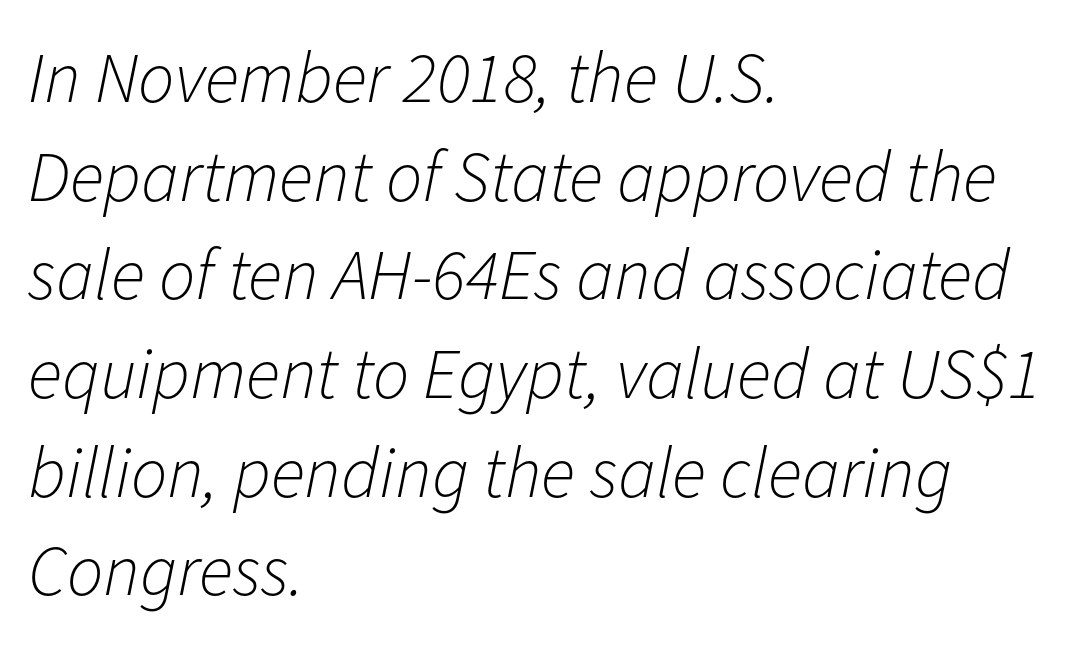
{"italic": "yes", "lean": "right", "slant_degrees": 11, "bold": "no", "weight": "light", "width": "normal", "stroke_contrast": "low", "x_height": "medium", "monospaced": "no", "underline": "no", "align": "left", "line_spacing": "normal", "line_spacing_ratio": 1.37, "letter_spacing": "normal", "letter_spacing_em": 0.0, "glyph_px": 72}
